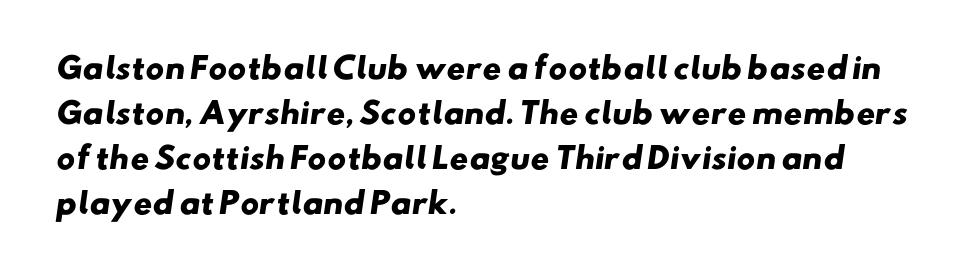
A typesetter would call this proportional, since set widths differ per character. The passage shown has conventional tracking throughout. The leading is moderate, giving the passage an even texture. Unmarked baselines from the first word to the last.
